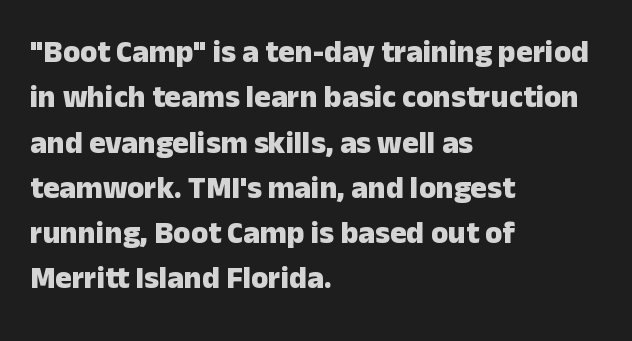
The image shows 31 px heavy sans-serif type, upright; set left-aligned, normal line spacing (1.46x), normal letter spacing, not underlined; low stroke contrast and a medium x-height.
